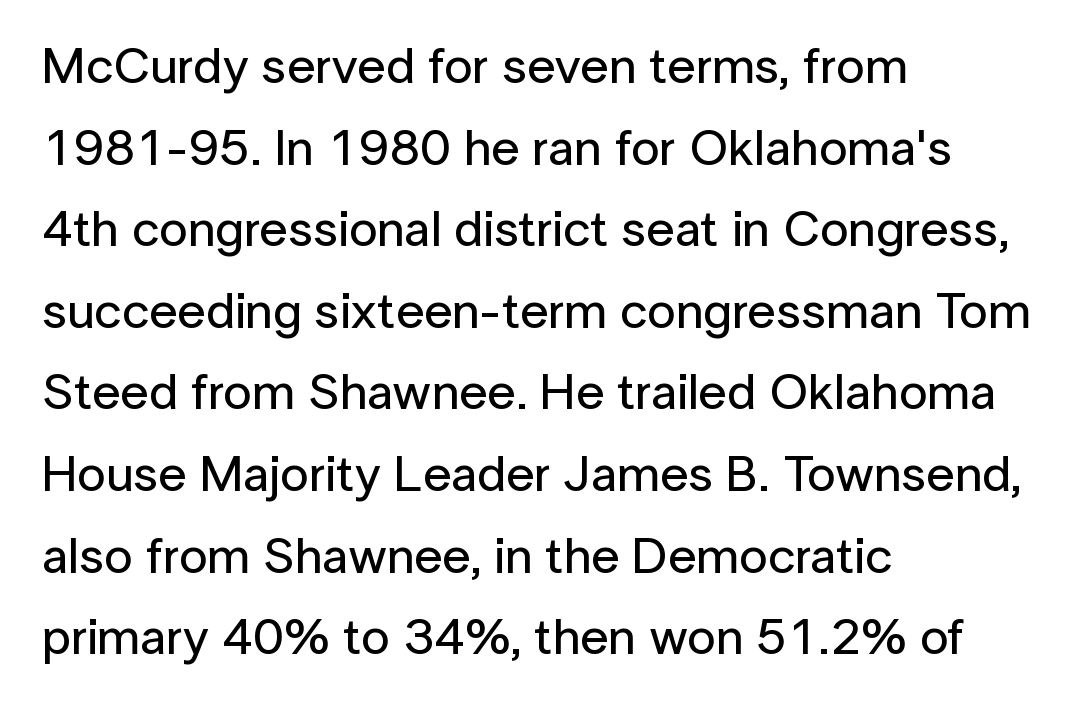
{"serif": "no", "italic": "no", "width": "normal", "stroke_contrast": "low", "x_height": "medium", "monospaced": "no", "underline": "no", "align": "left", "line_spacing": "normal", "line_spacing_ratio": 1.6, "letter_spacing": "normal", "letter_spacing_em": 0.0, "glyph_px": 51}
